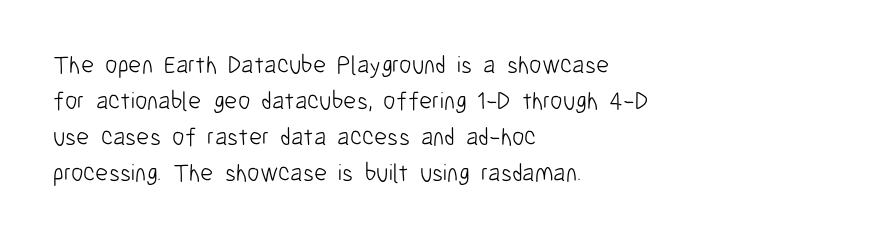
The image shows 25 px text type, upright; set left-aligned, normal line spacing (1.44x), normal letter spacing, not underlined.
